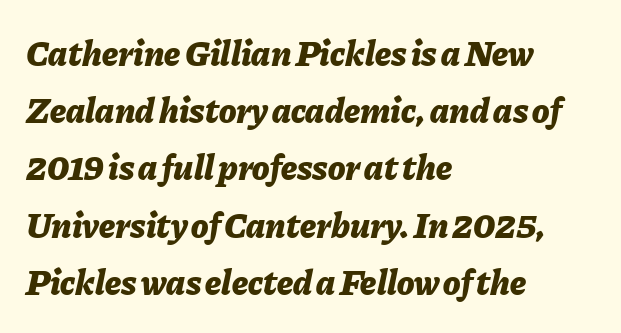
{"italic": "yes", "lean": "right", "slant_degrees": 11, "bold": "yes", "weight": "bold", "width": "normal", "stroke_contrast": "low", "x_height": "medium", "monospaced": "no", "underline": "no", "align": "left", "line_spacing": "normal", "line_spacing_ratio": 1.59, "letter_spacing": "normal", "letter_spacing_em": 0.0, "glyph_px": 36}
